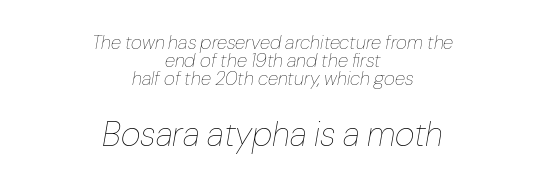
Regarding leading, the lines here are crowded together. Is the letter spacing exaggerated? No — it looks like the ordinary default. Style check: oblique. The face used here is proportionally spaced, like ordinary book or web type.
